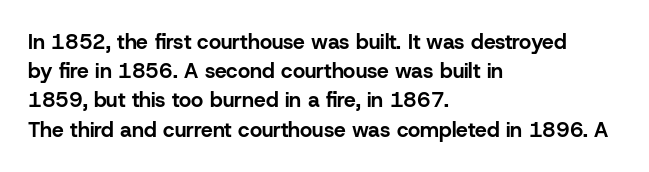
When letters stand straight like this, we call the style roman or upright. Line starts are locked; line ends wander. Quick note: underline off. Words appear dense and cohesive because spacing is normal. A normal amount of white space separates one row of letters from the next.
